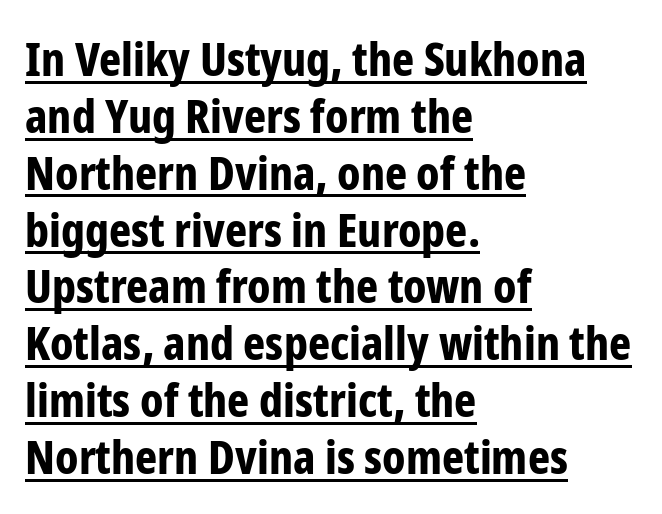
The image shows 47 px bold, condensed sans-serif type, upright; set left-aligned, line spacing 1.21x, normal letter spacing, underlined; low stroke contrast and a medium x-height.
